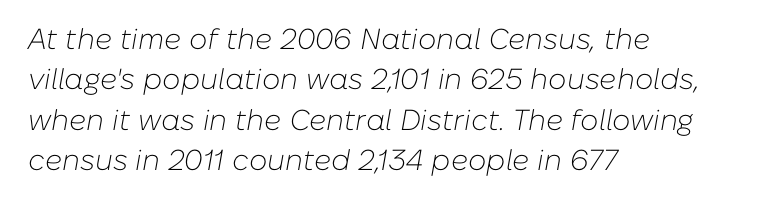
Q: Is the text bold? A: No.
Q: Is the text italic (slanted)? A: Yes, it leans right by about 10 degrees.
Q: Is the text underlined? A: No.
Q: How is the paragraph aligned? A: Left-aligned.
Q: Is the spacing between letters normal or unusually wide? A: Normal.
Q: Is the spacing between lines tight, normal or loose? A: Normal.
Q: Width (condensed, normal, or wide)? A: Normal.
Q: Stroke contrast? A: Low.
Q: x-height? A: Medium.
Q: Monospaced? A: No.
